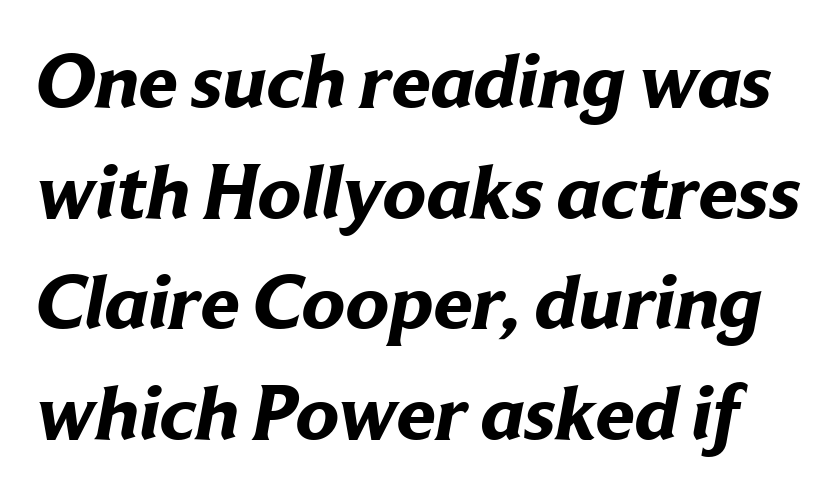
{"serif": "no", "bold": "yes", "weight": "bold", "width": "normal", "stroke_contrast": "low", "x_height": "medium", "monospaced": "no", "underline": "no", "line_spacing": "normal", "line_spacing_ratio": 1.4, "letter_spacing": "normal", "letter_spacing_em": 0.0, "glyph_px": 79}
